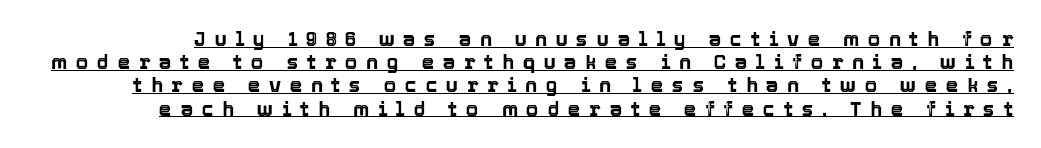
The image shows 20 px text type, upright; set line spacing 1.16x, unusually wide letter spacing (+0.43 em), underlined.
